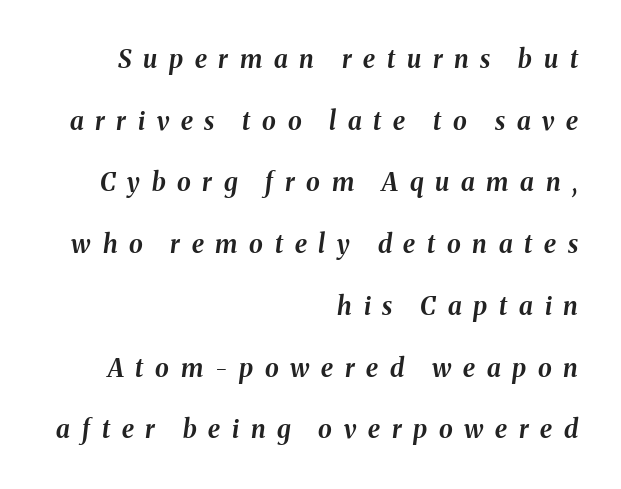
{"italic": "yes", "lean": "right", "slant_degrees": 8, "bold": "yes", "underline": "no", "align": "right", "line_spacing": "loose", "line_spacing_ratio": 2.47, "letter_spacing": "wide", "letter_spacing_em": 0.47, "glyph_px": 25}
